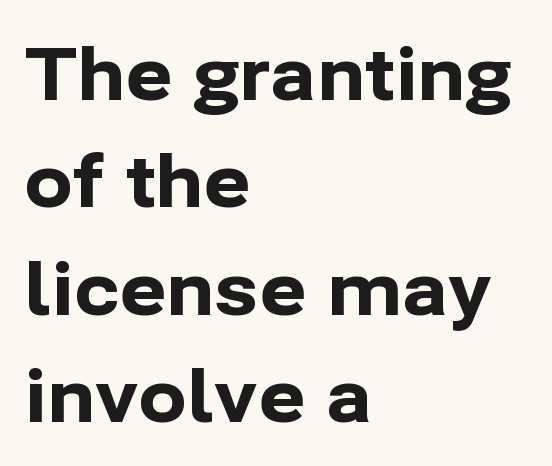
{"serif": "no", "italic": "no", "bold": "yes", "weight": "bold", "width": "normal", "stroke_contrast": "low", "x_height": "medium", "monospaced": "no", "underline": "no", "align": "left", "line_spacing": "normal", "line_spacing_ratio": 1.49, "letter_spacing": "normal", "letter_spacing_em": 0.0, "glyph_px": 72}
